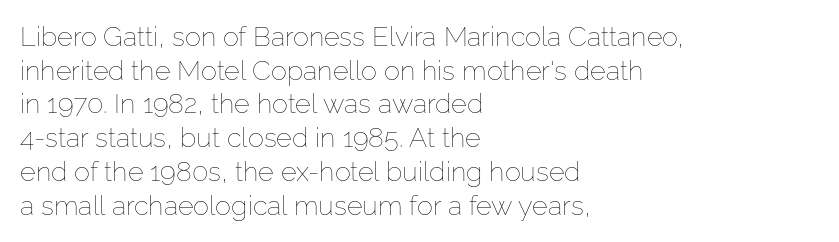
The image shows 27 px text type, upright; set left-aligned, normal line spacing (1.25x), normal letter spacing, not underlined.
